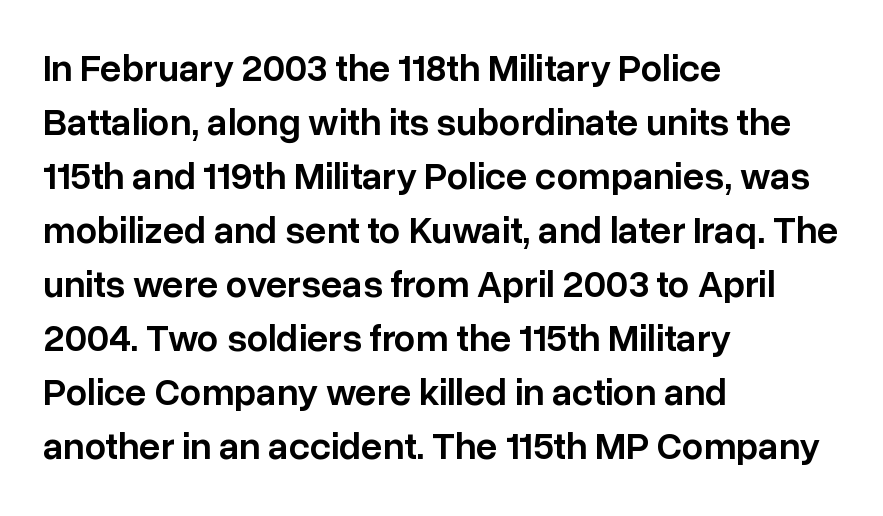
{"serif": "no", "italic": "no", "bold": "semi", "weight": "semibold", "width": "normal", "stroke_contrast": "low", "x_height": "medium", "monospaced": "no", "underline": "no", "align": "left", "line_spacing": "normal", "line_spacing_ratio": 1.42, "letter_spacing": "normal", "letter_spacing_em": 0.0, "glyph_px": 38}
